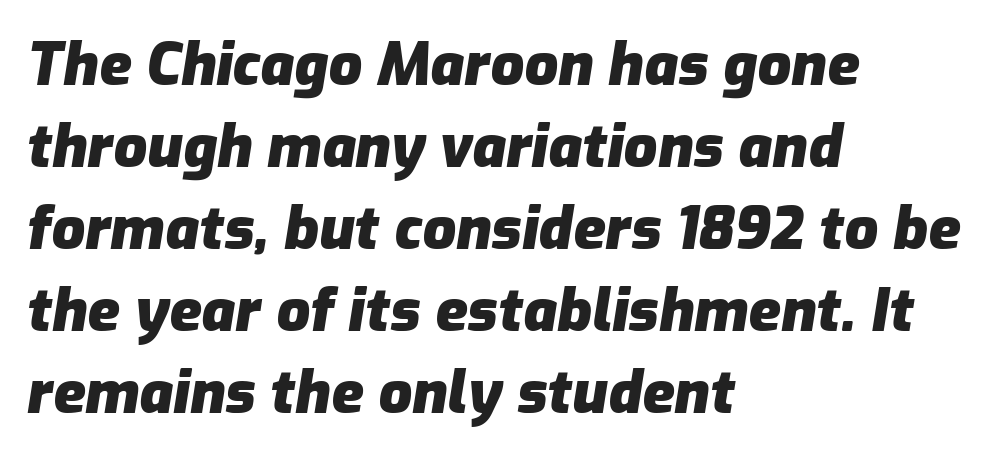
The image shows 59 px heavy type, italic (leaning right); set left-aligned, normal line spacing (1.39x), normal letter spacing, not underlined; low stroke contrast and a medium x-height.
